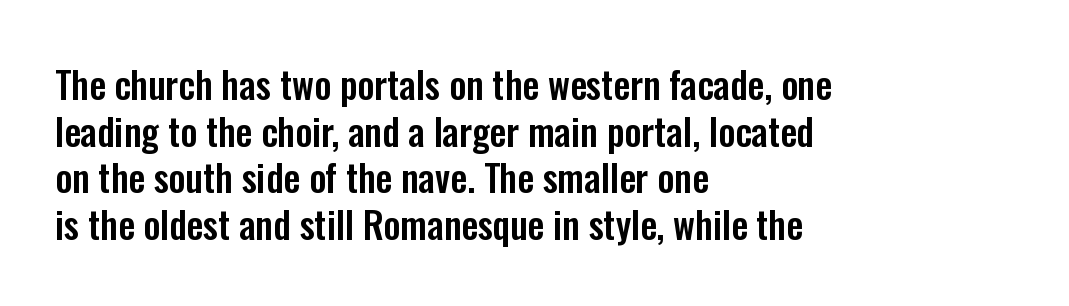
Q: Is the text italic (slanted)? A: No, it is upright.
Q: Is the typeface a serif or a sans-serif typeface? A: Sans-serif.
Q: Is the text underlined? A: No.
Q: How is the paragraph aligned? A: Left-aligned.
Q: Is the spacing between letters normal or unusually wide? A: Normal.
Q: Is the spacing between lines tight, normal or loose? A: Normal.
Q: Width (condensed, normal, or wide)? A: Condensed.
Q: Stroke contrast? A: Low.
Q: x-height? A: Medium.
Q: Monospaced? A: No.
